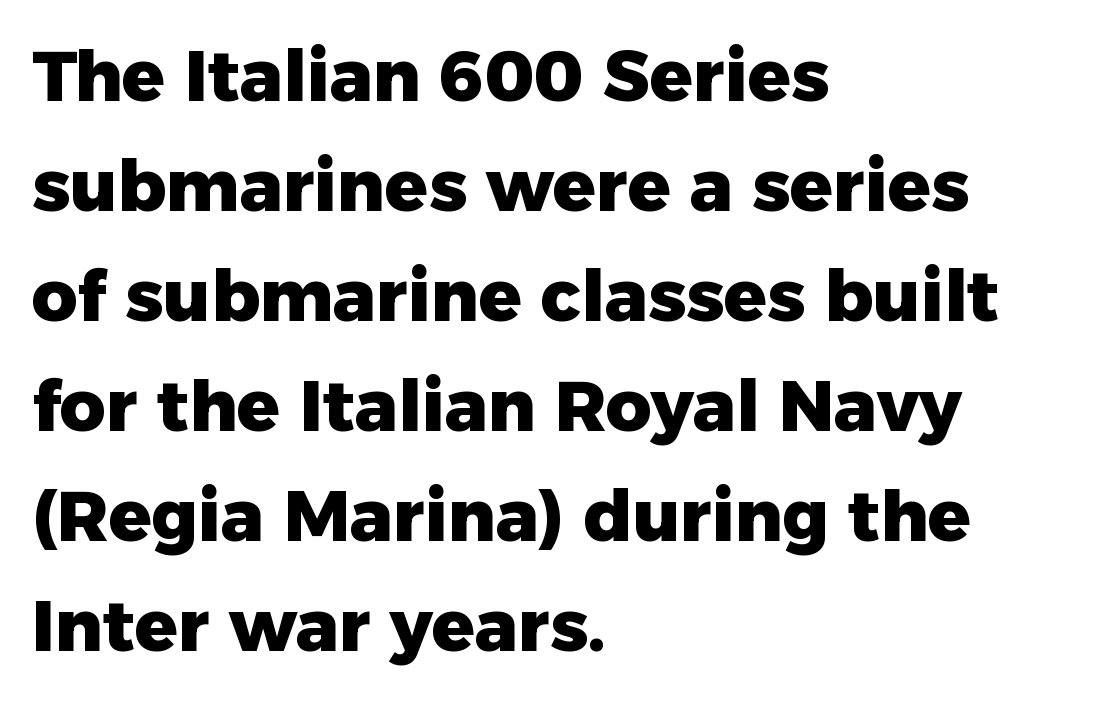
Q: Is the text bold? A: Yes.
Q: Is the text italic (slanted)? A: No, it is upright.
Q: Is the typeface a serif or a sans-serif typeface? A: Sans-serif.
Q: Is the text underlined? A: No.
Q: How is the paragraph aligned? A: Left-aligned.
Q: Is the spacing between letters normal or unusually wide? A: Normal.
Q: Is the spacing between lines tight, normal or loose? A: Normal.
Q: Width (condensed, normal, or wide)? A: Normal.
Q: Stroke contrast? A: Low.
Q: x-height? A: Medium.
Q: Monospaced? A: No.
